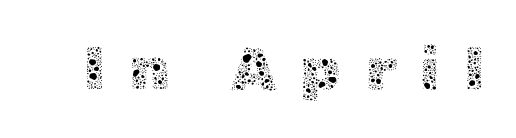
Q: Is the text bold? A: No.
Q: Is the text italic (slanted)? A: No, it is upright.
Q: Is the text underlined? A: No.
Q: Is the spacing between letters normal or unusually wide? A: Unusually wide.
Q: Width (condensed, normal, or wide)? A: Normal.
Q: x-height? A: Medium.
Q: Monospaced? A: No.
